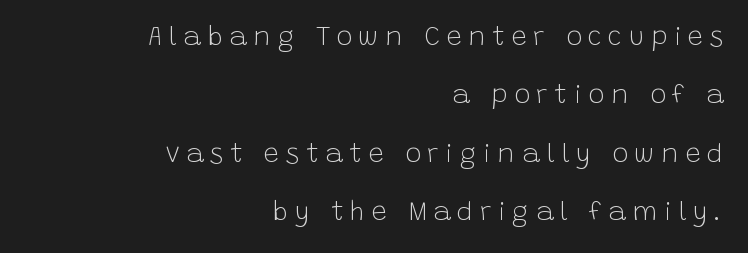
The image shows 27 px text type, upright; set right-aligned, loose line spacing (2.16x), unusually wide letter spacing (+0.24 em), not underlined.
